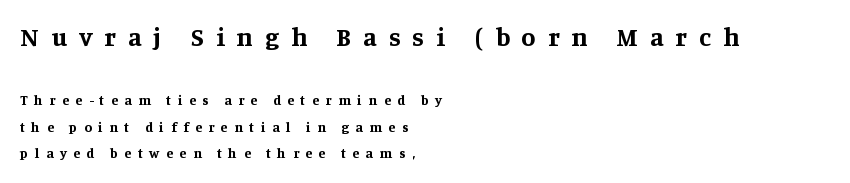
Glance below the letters and you will spot only blank space. The rag falls on the right side of this text block. Tracking value appears strongly positive — letters spread wide. It's the straight-up-and-down kind of type. In this sample the first text group is rendered at the bigger scale.
